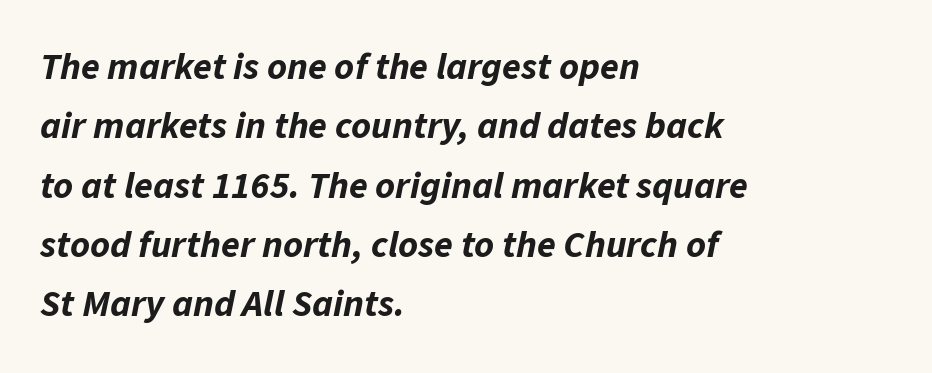
The letters sit at their default tracking, neither squeezed nor spread. Is this a fixed-width face? No — the glyphs have proportional, varying widths. No word sits above an underline. Is the block centered? No — it sits flush against the left margin. Quick note: interline space is typical. Bold? Absolutely — the strokes are thick and heavy.
